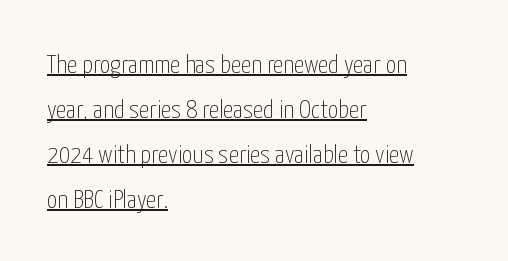
The image shows 26 px text type, upright; set left-aligned, line spacing 1.73x, normal letter spacing, underlined.
